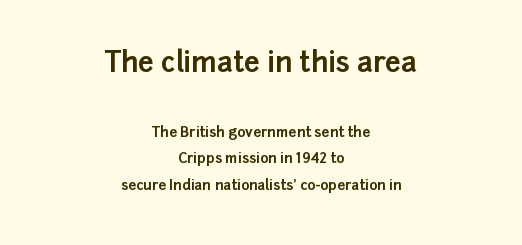
{"serif": "no", "italic": "no", "bold": "yes", "weight": "bold", "width": "normal", "stroke_contrast": "low", "x_height": "medium", "monospaced": "no", "underline": "no", "align": "center", "line_spacing_ratio": 1.88, "letter_spacing": "normal", "letter_spacing_em": 0.0, "larger_block": "first", "size_ratio": 2.0, "glyph_px": 28}
